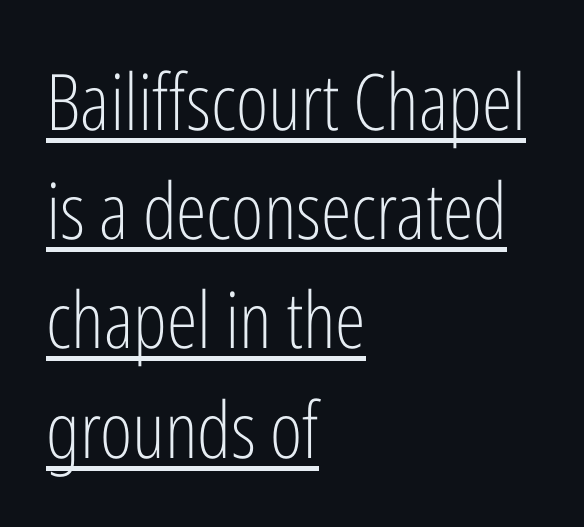
{"serif": "no", "italic": "no", "bold": "no", "weight": "light", "width": "condensed", "stroke_contrast": "low", "x_height": "medium", "monospaced": "no", "underline": "yes", "align": "left", "line_spacing": "normal", "line_spacing_ratio": 1.4, "letter_spacing": "normal", "letter_spacing_em": 0.0, "glyph_px": 78}
